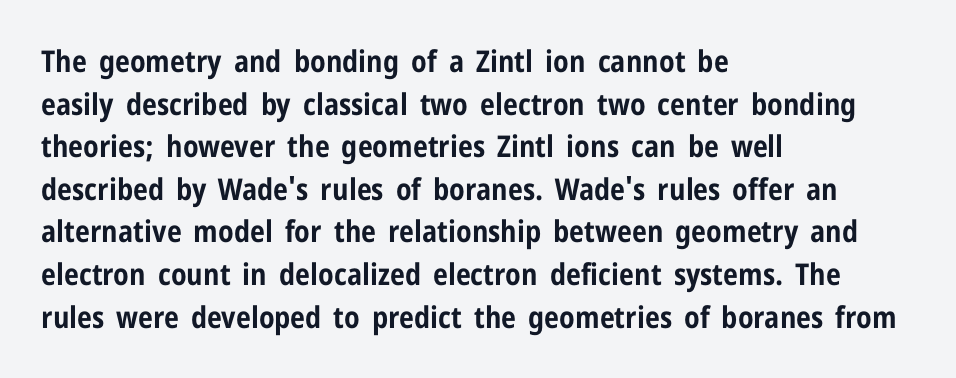
Q: Is the text bold? A: Yes.
Q: Is the text italic (slanted)? A: No, it is upright.
Q: Is the typeface a serif or a sans-serif typeface? A: Sans-serif.
Q: Is the text underlined? A: No.
Q: How is the paragraph aligned? A: Left-aligned.
Q: Is the spacing between letters normal or unusually wide? A: Normal.
Q: Is the spacing between lines tight, normal or loose? A: Normal.
Q: Width (condensed, normal, or wide)? A: Condensed.
Q: Stroke contrast? A: Low.
Q: x-height? A: Medium.
Q: Monospaced? A: No.
